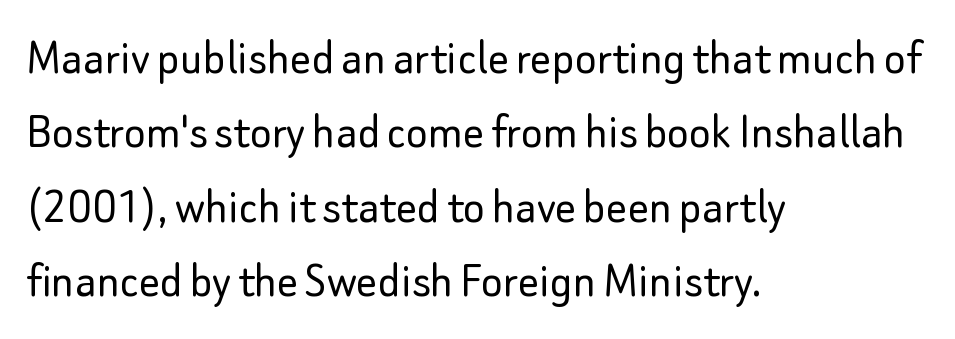
Q: Is the text bold? A: No.
Q: Is the text italic (slanted)? A: No, it is upright.
Q: Is the typeface a serif or a sans-serif typeface? A: Sans-serif.
Q: Is the text underlined? A: No.
Q: How is the paragraph aligned? A: Left-aligned.
Q: Is the spacing between letters normal or unusually wide? A: Normal.
Q: Is the spacing between lines tight, normal or loose? A: Normal.
Q: Width (condensed, normal, or wide)? A: Normal.
Q: Stroke contrast? A: Low.
Q: x-height? A: Small.
Q: Monospaced? A: No.
